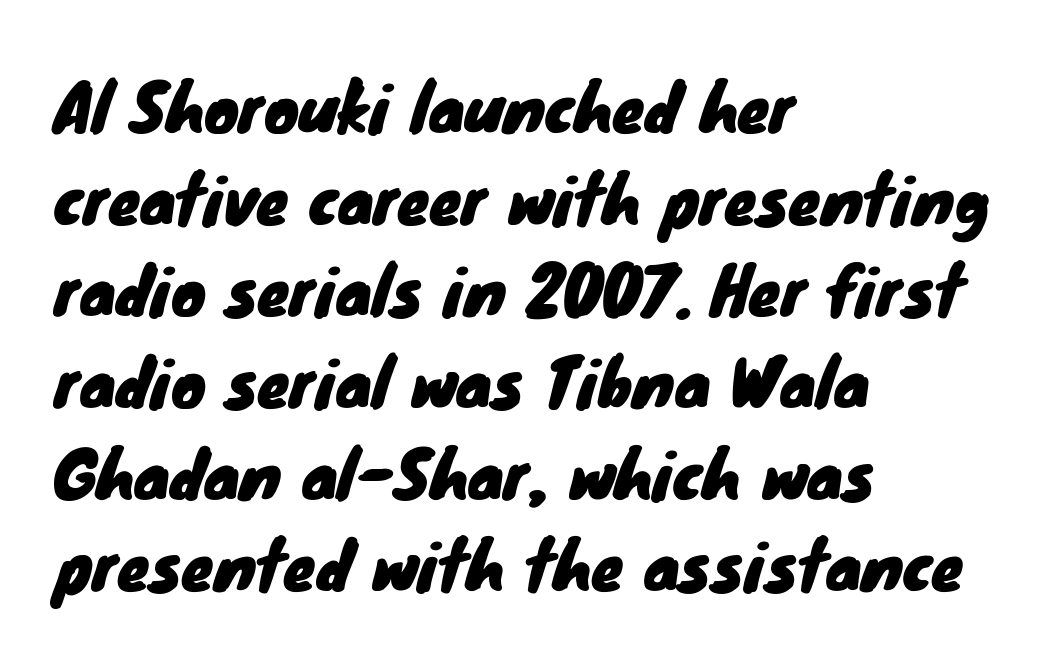
One glance says typical: line gaps are just what's usual. The baseline area is clear. There is no visible air inserted between adjacent glyphs. A typesetter would call this proportional, since set widths differ per character. A student would call this left alignment; a typographer would say flush left, rag right.
